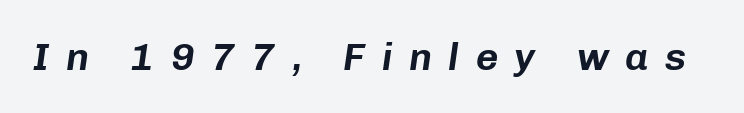
{"italic": "yes", "lean": "right", "slant_degrees": 8, "width": "normal", "stroke_contrast": "low", "x_height": "medium", "monospaced": "no", "underline": "no", "letter_spacing": "wide", "letter_spacing_em": 0.42, "glyph_px": 39}
